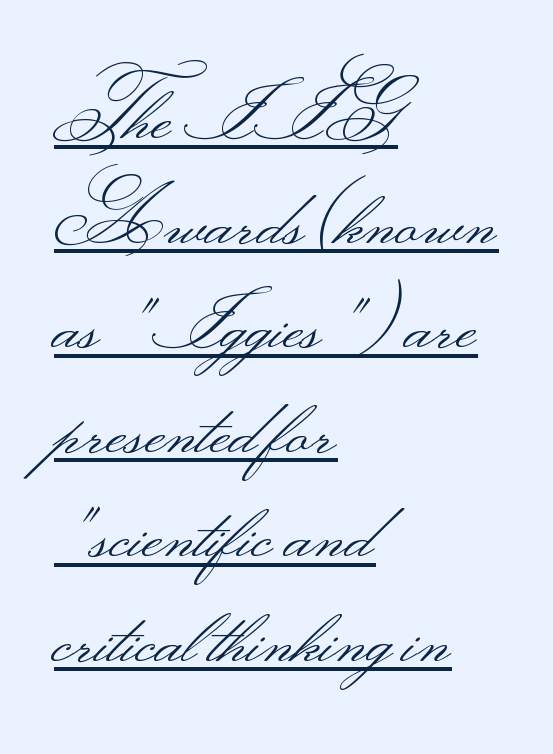
The image shows 78 px light, wide sans-serif type; set left-aligned, normal line spacing (1.34x), normal letter spacing, underlined; medium stroke contrast.
